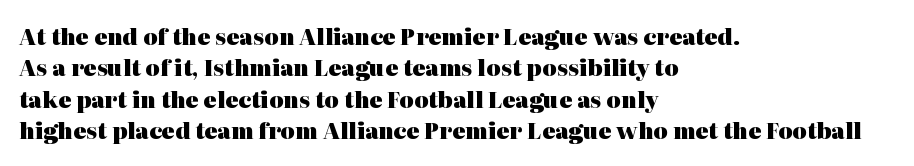
The image shows 22 px bold type, upright; set left-aligned, normal line spacing (1.43x), normal letter spacing, not underlined.
